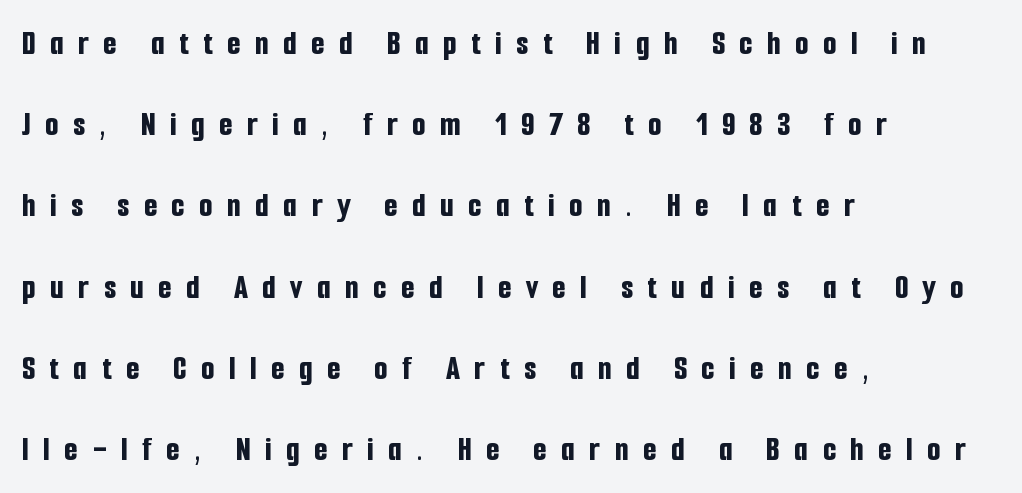
Q: Is the text bold? A: Yes.
Q: Is the text italic (slanted)? A: No, it is upright.
Q: Is the typeface a serif or a sans-serif typeface? A: Sans-serif.
Q: Is the text underlined? A: No.
Q: How is the paragraph aligned? A: Left-aligned.
Q: Is the spacing between letters normal or unusually wide? A: Unusually wide.
Q: Is the spacing between lines tight, normal or loose? A: Loose.
Q: Width (condensed, normal, or wide)? A: Condensed.
Q: Stroke contrast? A: Low.
Q: x-height? A: Medium.
Q: Monospaced? A: No.
